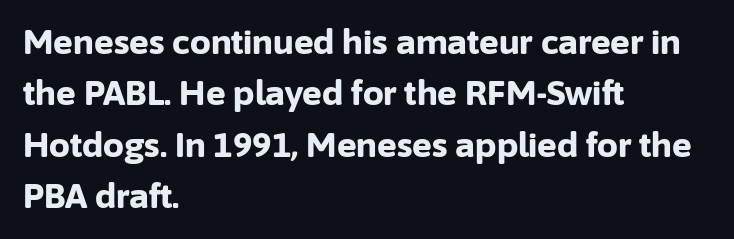
Q: Is the text bold? A: Yes.
Q: Is the text italic (slanted)? A: No, it is upright.
Q: Is the typeface a serif or a sans-serif typeface? A: Sans-serif.
Q: Is the text underlined? A: No.
Q: How is the paragraph aligned? A: Left-aligned.
Q: Is the spacing between letters normal or unusually wide? A: Normal.
Q: Is the spacing between lines tight, normal or loose? A: Normal.
Q: Width (condensed, normal, or wide)? A: Normal.
Q: Stroke contrast? A: Low.
Q: x-height? A: Medium.
Q: Monospaced? A: No.
